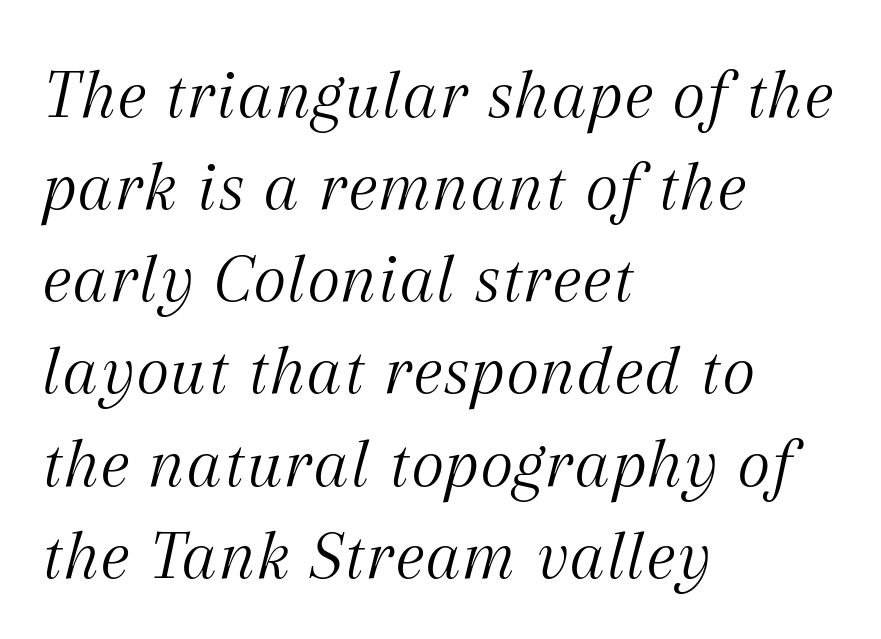
Q: Is the text bold? A: No.
Q: Is the text italic (slanted)? A: Yes, it leans right by about 12 degrees.
Q: Is the typeface a serif or a sans-serif typeface? A: Serif.
Q: Is the text underlined? A: No.
Q: How is the paragraph aligned? A: Left-aligned.
Q: Is the spacing between letters normal or unusually wide? A: Normal.
Q: Is the spacing between lines tight, normal or loose? A: Normal.
Q: Width (condensed, normal, or wide)? A: Normal.
Q: Stroke contrast? A: Medium.
Q: x-height? A: Medium.
Q: Monospaced? A: No.
